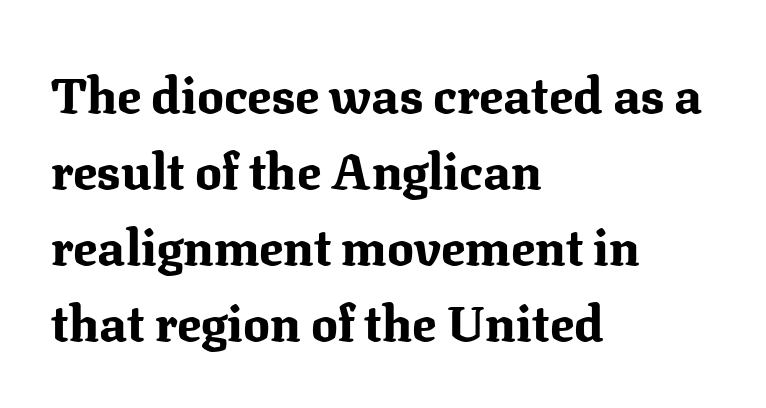
The image shows 50 px bold serif type, upright; set left-aligned, normal line spacing (1.52x), normal letter spacing, not underlined; medium stroke contrast and a medium x-height.
